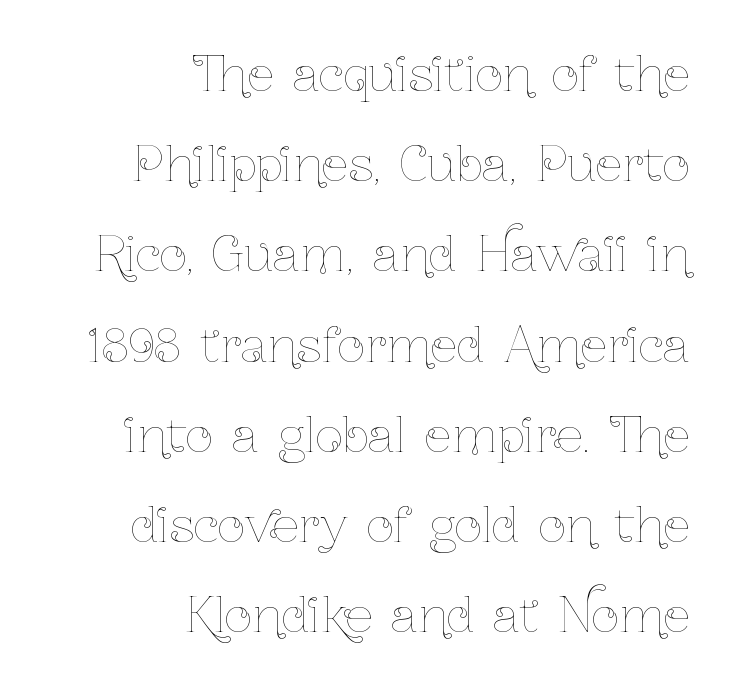
{"italic": "no", "bold": "no", "weight": "thin", "width": "condensed", "stroke_contrast": "low", "x_height": "medium", "monospaced": "no", "underline": "no", "align": "right", "line_spacing_ratio": 1.88, "letter_spacing": "normal", "letter_spacing_em": 0.0, "glyph_px": 48}
